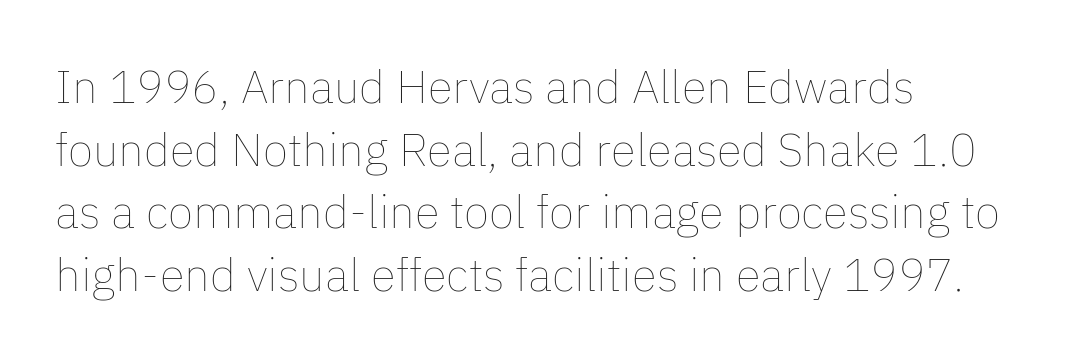
Here the designer chose a conventional face with non-uniform glyph widths. Nope, not italic — everything's standing straight. Alignment: flush left. Glance below the letters and you will spot only blank space.
